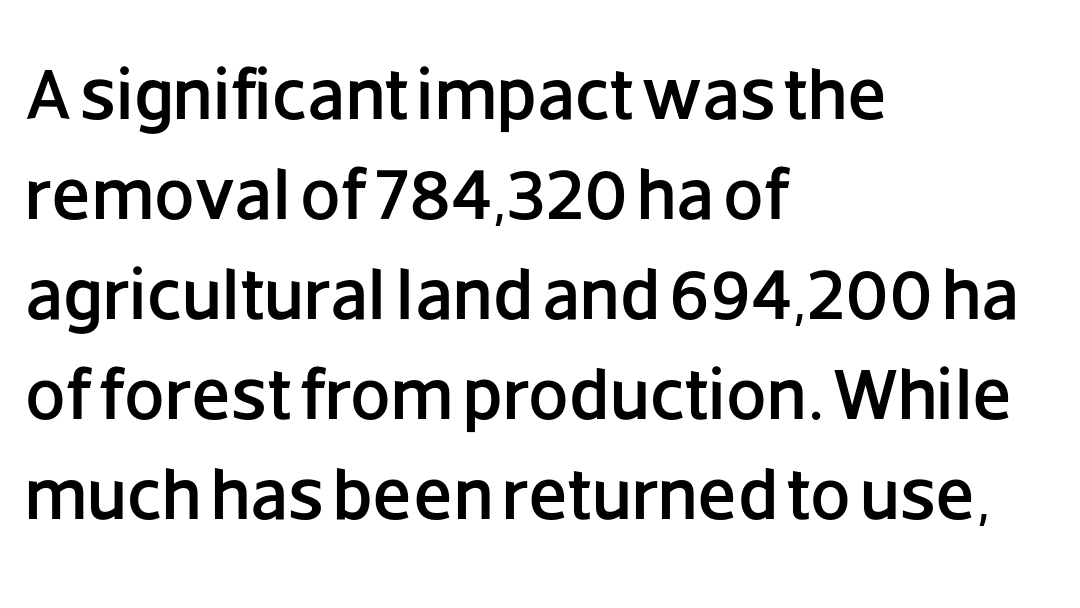
Unlike italic type, these characters show no tilt at all. Line starts are locked; line ends wander. The passage shown is typed in a proportional face where columns would drift. Serifs: no, the terminals of the letterforms are clean. The words here are not underlined. Leading: standard.
